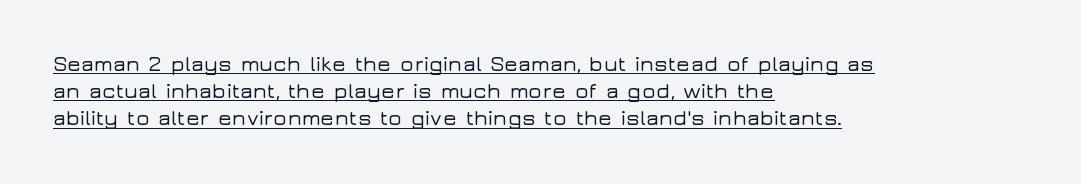
Has an underline been added? It has. If you measured baseline to baseline, you'd find a middling distance. A student would call this left alignment; a typographer would say flush left, rag right. The letters stand straight up with perfectly vertical stems. Honestly, the letter spacing is just normal — you wouldn't notice it.
